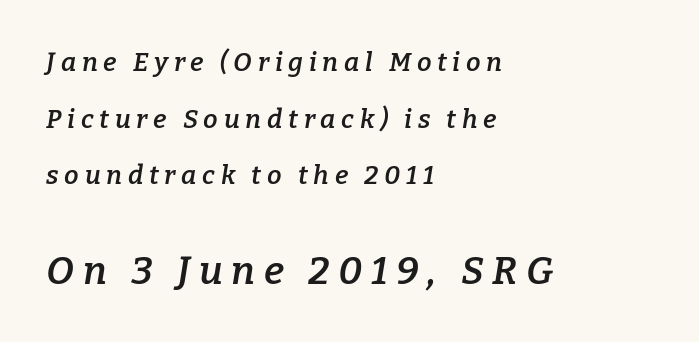
Are there feet on the stems? There are — it's a serif. Bare-footed words on every line. The glyphs look as if they've been sheared to an angle. Interline gaps are noticeably wide in this sample. This sample has the flowing, uneven cadence of proportional lettering.
